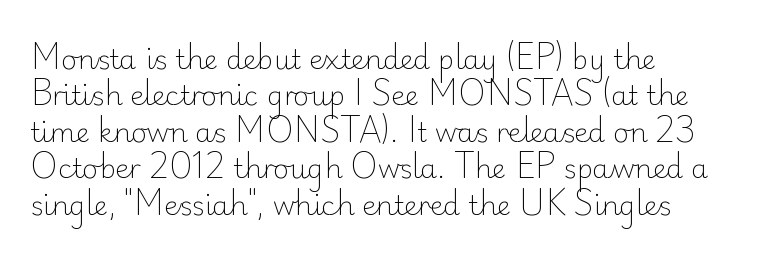
Q: Is the text bold? A: No.
Q: Is the text italic (slanted)? A: No, it is upright.
Q: Is the text underlined? A: No.
Q: How is the paragraph aligned? A: Left-aligned.
Q: Is the spacing between letters normal or unusually wide? A: Normal.
Q: Is the spacing between lines tight, normal or loose? A: Normal.
